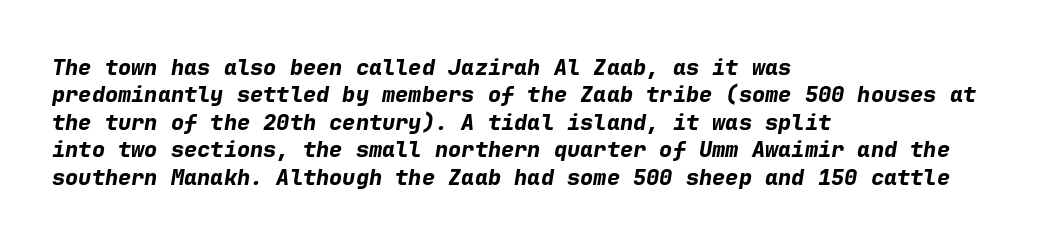
Designer's note — italics engaged. The line-height multiplier appears to be the usual default. Look at the stroke-to-counter ratio: heavy, a bold. The foot of each line stays bare and open.
